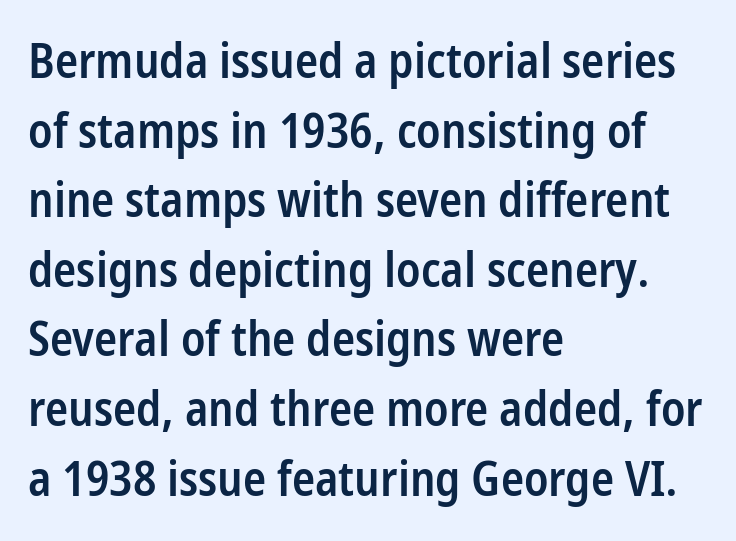
Q: Is the text bold? A: Semi-bold.
Q: Is the text italic (slanted)? A: No, it is upright.
Q: Is the typeface a serif or a sans-serif typeface? A: Sans-serif.
Q: Is the text underlined? A: No.
Q: How is the paragraph aligned? A: Left-aligned.
Q: Is the spacing between letters normal or unusually wide? A: Normal.
Q: Is the spacing between lines tight, normal or loose? A: Normal.
Q: Width (condensed, normal, or wide)? A: Condensed.
Q: Stroke contrast? A: Low.
Q: x-height? A: Medium.
Q: Monospaced? A: No.
